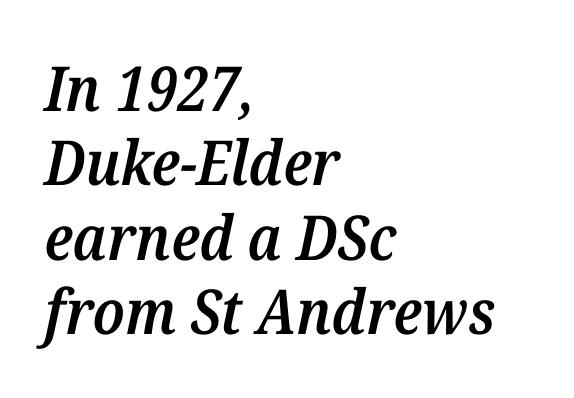
{"serif": "yes", "italic": "yes", "lean": "right", "slant_degrees": 12, "bold": "semi", "weight": "semibold", "width": "normal", "stroke_contrast": "medium", "x_height": "medium", "monospaced": "no", "underline": "no", "align": "left", "line_spacing_ratio": 1.2, "letter_spacing": "normal", "letter_spacing_em": 0.0, "glyph_px": 62}
